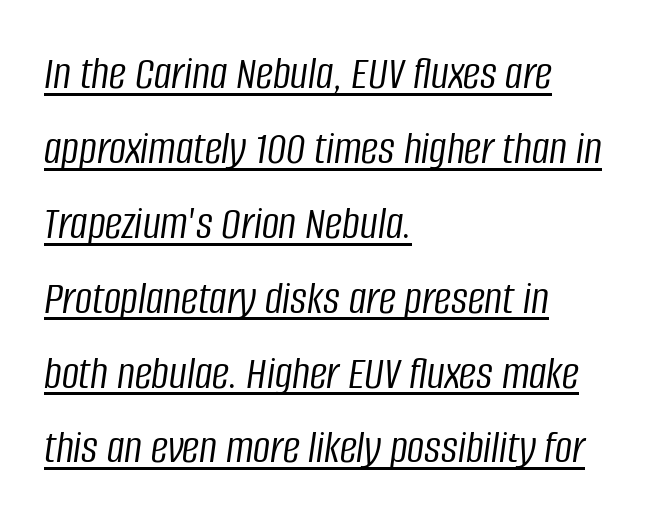
{"italic": "yes", "lean": "right", "slant_degrees": 8, "bold": "no", "weight": "light", "width": "condensed", "stroke_contrast": "low", "x_height": "large", "monospaced": "no", "underline": "yes", "align": "left", "line_spacing": "normal", "line_spacing_ratio": 1.56, "letter_spacing": "normal", "letter_spacing_em": 0.0, "glyph_px": 48}
